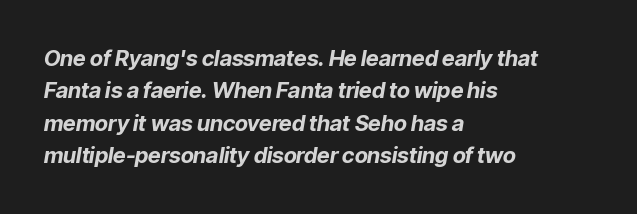
Q: Is the text bold? A: Yes.
Q: Is the text italic (slanted)? A: Yes, it leans right by about 9 degrees.
Q: Is the text underlined? A: No.
Q: How is the paragraph aligned? A: Left-aligned.
Q: Is the spacing between letters normal or unusually wide? A: Normal.
Q: Is the spacing between lines tight, normal or loose? A: Normal.
